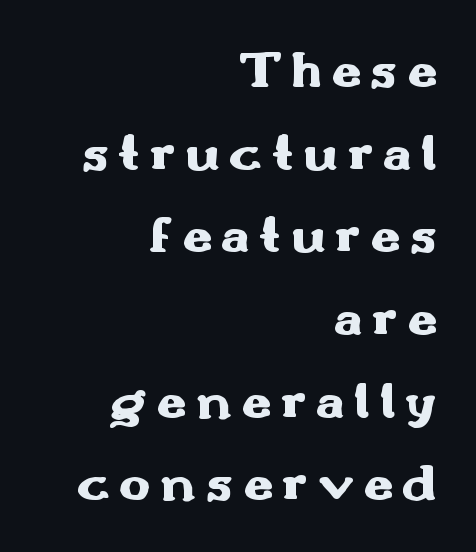
Line ends are locked; line starts wander. Posture: vertical. Caption: bold face, heavy strokes. Here the designer chose a conventional face with non-uniform glyph widths.
